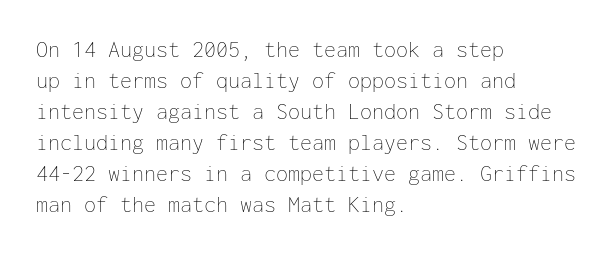
{"italic": "no", "bold": "no", "underline": "no", "align": "left", "line_spacing": "normal", "line_spacing_ratio": 1.29, "letter_spacing": "normal", "letter_spacing_em": 0.0, "glyph_px": 24}
